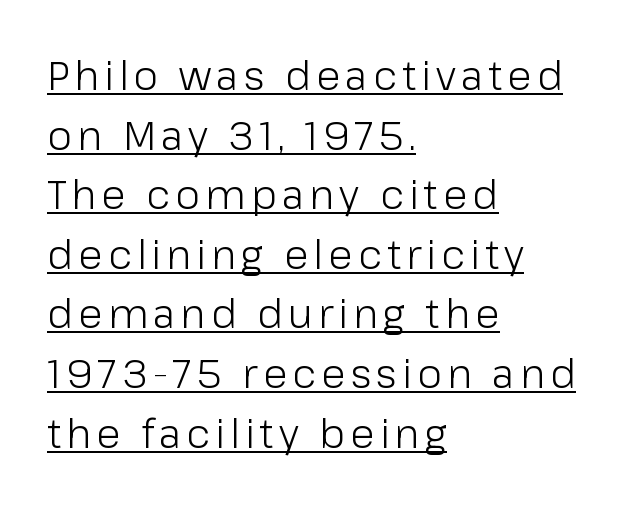
Q: Is the text bold? A: No.
Q: Is the text italic (slanted)? A: No, it is upright.
Q: Is the typeface a serif or a sans-serif typeface? A: Sans-serif.
Q: Is the text underlined? A: Yes.
Q: How is the paragraph aligned? A: Left-aligned.
Q: Is the spacing between lines tight, normal or loose? A: Normal.
Q: Width (condensed, normal, or wide)? A: Normal.
Q: Stroke contrast? A: Low.
Q: x-height? A: Medium.
Q: Monospaced? A: No.
